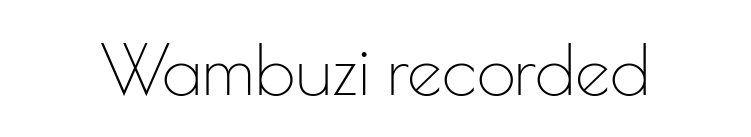
The image shows 70 px thin sans-serif type, upright; set normal letter spacing, not underlined; low stroke contrast and a small x-height.
